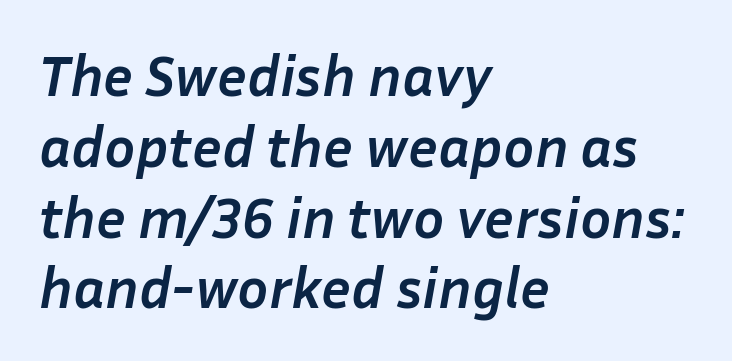
The image shows 58 px semibold type, italic (leaning right); set left-aligned, line spacing 1.22x, normal letter spacing, not underlined; low stroke contrast and a medium x-height.
